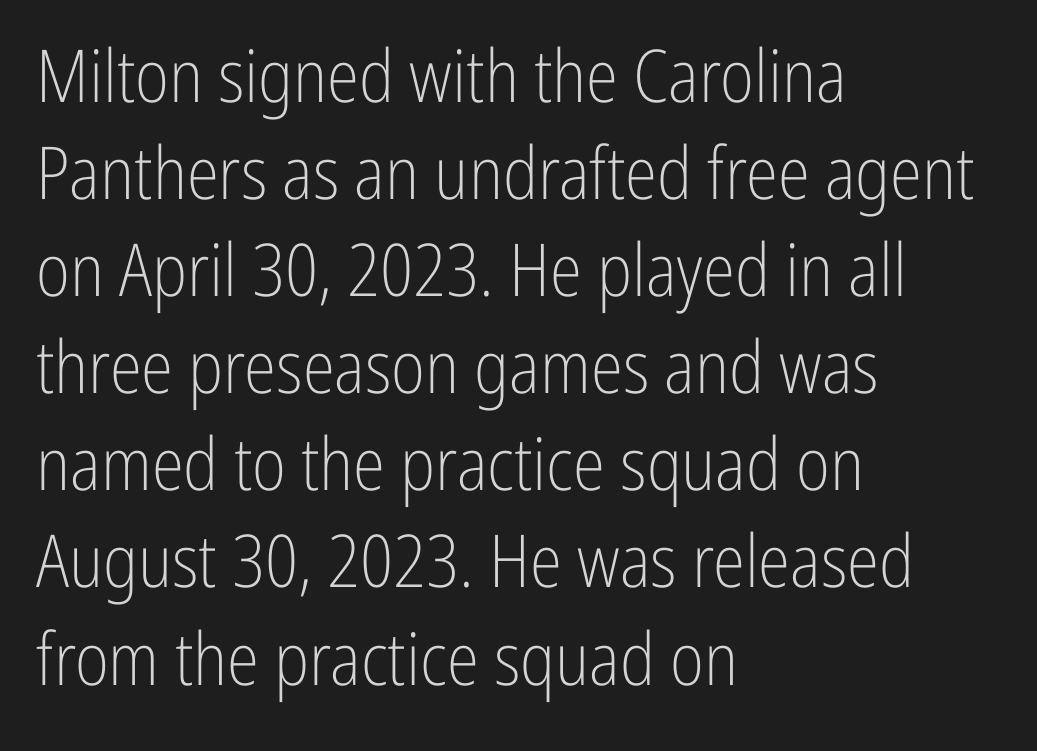
Bold? No — there's no thickening of the strokes. A typesetter would call this proportional, since set widths differ per character. This rendering leaves character spacing at its baseline value. The space between consecutive lines is moderate. Each row of text sits above clean, open space.
